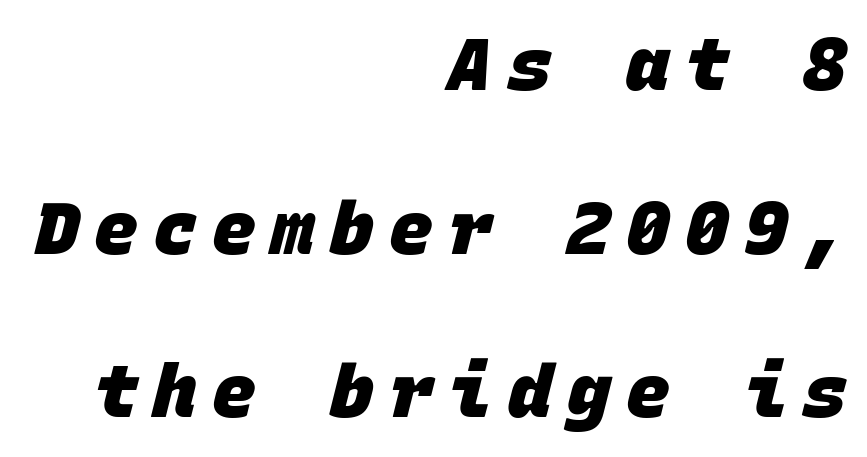
In CSS terms this would be text-align: right. Are there feet on the stems? There aren't — it's a sans. Caption: expanded tracking, letters set apart. A typesetter would call this monospace, since all characters share one set width. Loosely led — the rows are spread out.
